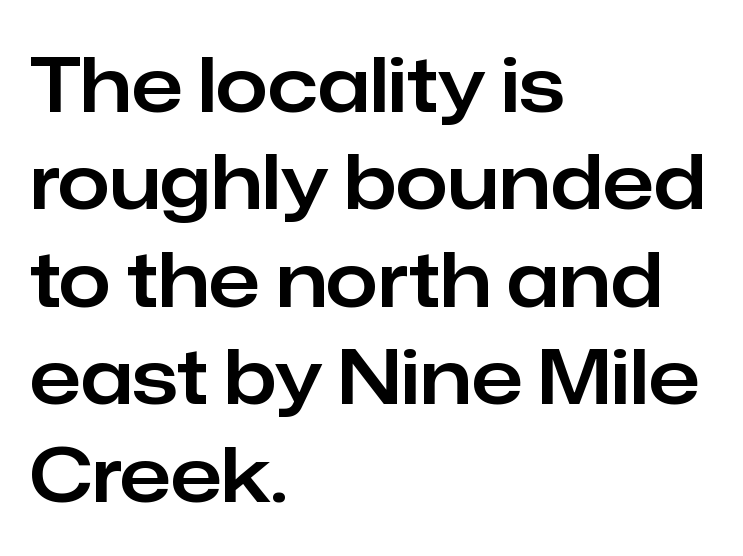
Q: Is the text italic (slanted)? A: No, it is upright.
Q: Is the typeface a serif or a sans-serif typeface? A: Sans-serif.
Q: Is the text underlined? A: No.
Q: How is the paragraph aligned? A: Left-aligned.
Q: Is the spacing between letters normal or unusually wide? A: Normal.
Q: Is the spacing between lines tight, normal or loose? A: Normal.
Q: Width (condensed, normal, or wide)? A: Normal.
Q: Stroke contrast? A: Low.
Q: x-height? A: Medium.
Q: Monospaced? A: No.
